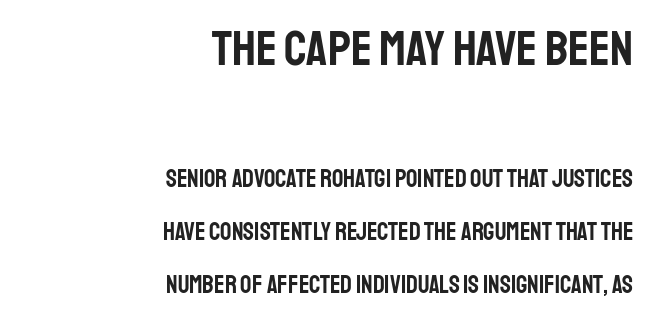
Q: Is the text italic (slanted)? A: No, it is upright.
Q: Is the typeface a serif or a sans-serif typeface? A: Sans-serif.
Q: Is the text underlined? A: No.
Q: How is the paragraph aligned? A: Right-aligned.
Q: Is the spacing between letters normal or unusually wide? A: Normal.
Q: Is the spacing between lines tight, normal or loose? A: Loose.
Q: Which block of text is set in a larger size, the first (top) or the second (bottom)? A: The first (top) one.
Q: Width (condensed, normal, or wide)? A: Condensed.
Q: Stroke contrast? A: Low.
Q: x-height? A: Large.
Q: Monospaced? A: No.
